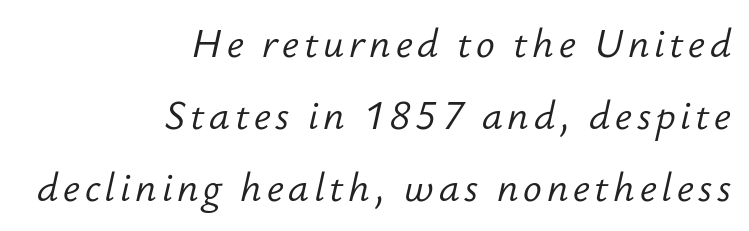
Q: Is the text bold? A: No.
Q: Is the text italic (slanted)? A: Yes, it leans right by about 12 degrees.
Q: Is the text underlined? A: No.
Q: How is the paragraph aligned? A: Right-aligned.
Q: Width (condensed, normal, or wide)? A: Normal.
Q: Stroke contrast? A: Low.
Q: x-height? A: Small.
Q: Monospaced? A: No.
